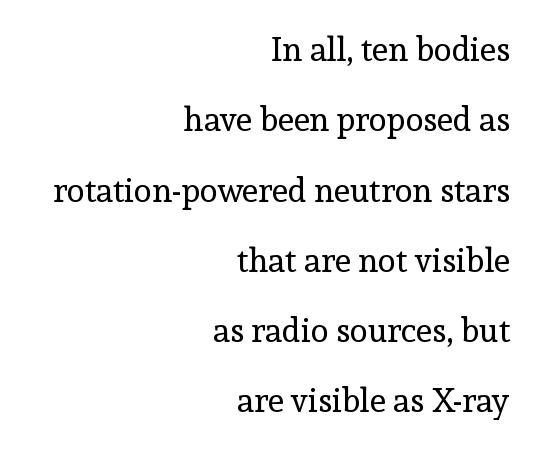
The image shows 33 px regular-weight serif type, upright; set right-aligned, loose line spacing (2.13x), normal letter spacing, not underlined; a medium x-height.
